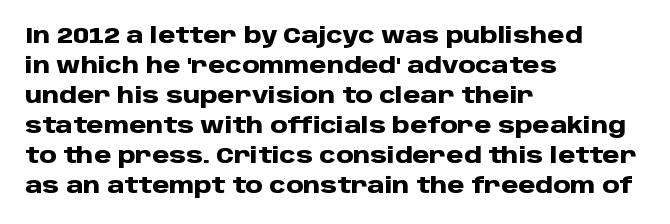
{"italic": "no", "bold": "yes", "underline": "no", "align": "left", "line_spacing": "normal", "line_spacing_ratio": 1.36, "letter_spacing": "normal", "letter_spacing_em": 0.0, "glyph_px": 22}
